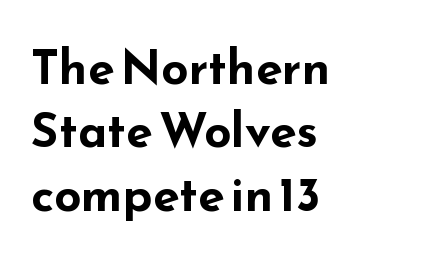
{"serif": "no", "italic": "no", "bold": "yes", "weight": "bold", "width": "wide", "stroke_contrast": "low", "x_height": "small", "monospaced": "no", "underline": "no", "align": "left", "line_spacing": "normal", "line_spacing_ratio": 1.32, "letter_spacing": "normal", "letter_spacing_em": 0.0, "glyph_px": 48}
